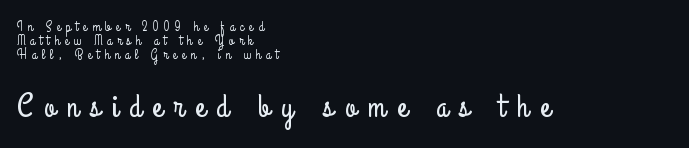
Scale increases going downward across the two blocks. Nothing sits at the stroke ends, so this counts as sans-serif. The passage shown has open, widely tracked lettering throughout.
